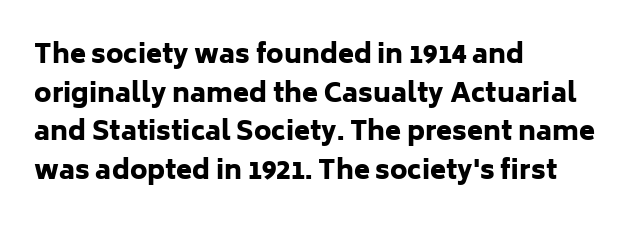
{"italic": "no", "bold": "yes", "underline": "no", "align": "left", "line_spacing": "normal", "line_spacing_ratio": 1.49, "letter_spacing": "normal", "letter_spacing_em": 0.0, "glyph_px": 26}
